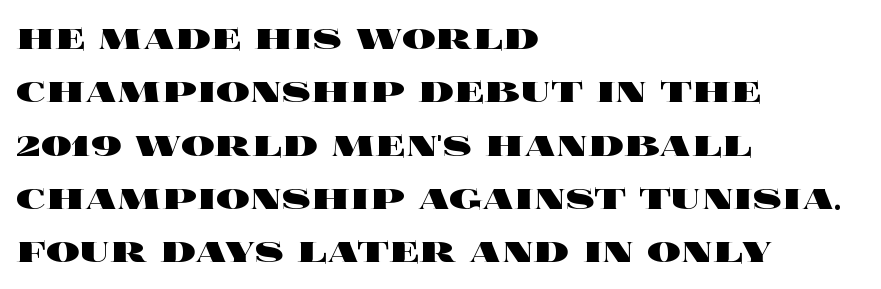
Q: Is the text bold? A: Yes.
Q: Is the text italic (slanted)? A: No, it is upright.
Q: Is the text underlined? A: No.
Q: How is the paragraph aligned? A: Left-aligned.
Q: Is the spacing between letters normal or unusually wide? A: Normal.
Q: Is the spacing between lines tight, normal or loose? A: Normal.
Q: Width (condensed, normal, or wide)? A: Wide.
Q: x-height? A: Large.
Q: Monospaced? A: No.
